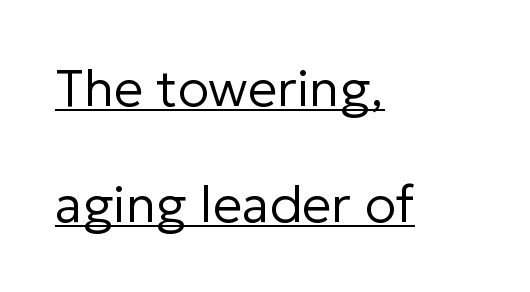
The image shows 52 px regular-weight sans-serif type, upright; set left-aligned, loose line spacing (2.23x), normal letter spacing, underlined; low stroke contrast and a medium x-height.
